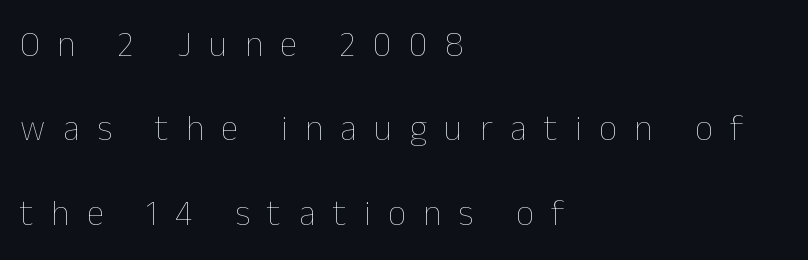
{"italic": "no", "bold": "no", "weight": "thin", "width": "normal", "stroke_contrast": "low", "x_height": "medium", "monospaced": "no", "underline": "no", "align": "left", "line_spacing": "loose", "line_spacing_ratio": 2.41, "letter_spacing": "wide", "letter_spacing_em": 0.5, "glyph_px": 35}
